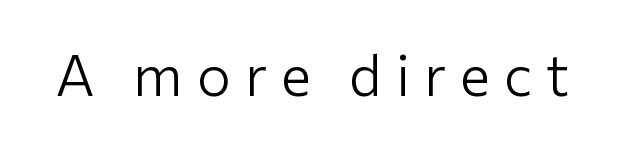
This is not heavy type; no bold has been used. The space beneath each line is pristine and unruled. Spacing between characters has been opened up far beyond the box default. Is this a fixed-width face? No — the glyphs have proportional, varying widths. The letters stand upright; this is a roman face. Letterform terminals end flat and unadorned throughout the passage.
